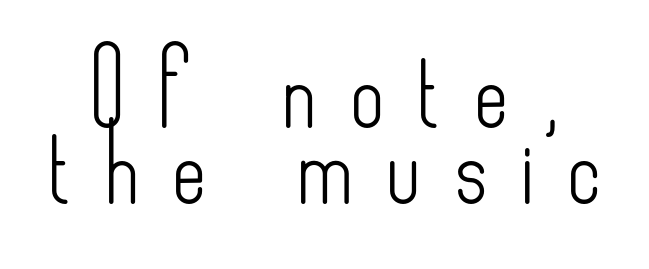
How would I describe the line gaps? Narrow and economical. Examine the stroke ends and you'll find no serifs. Heft: none added — not bold. Proportional: the letters do not fall into vertical columns. This rendering widens character spacing well past its baseline value.
